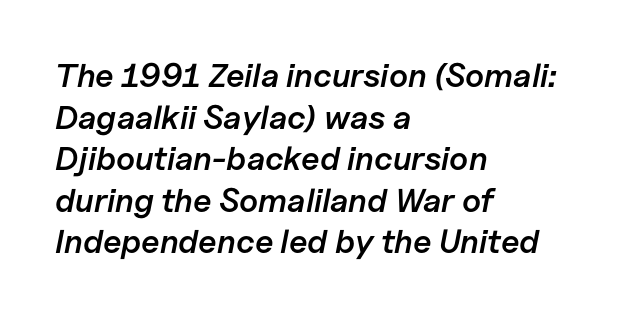
The image shows 33 px semibold type, italic (leaning right); set left-aligned, normal line spacing (1.26x), normal letter spacing, not underlined; low stroke contrast and a medium x-height.
